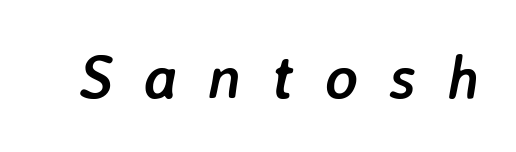
Q: Is the text bold? A: Yes.
Q: Is the text italic (slanted)? A: Yes, it leans right by about 7 degrees.
Q: Is the text underlined? A: No.
Q: Is the spacing between letters normal or unusually wide? A: Unusually wide.
Q: Width (condensed, normal, or wide)? A: Normal.
Q: Stroke contrast? A: Low.
Q: x-height? A: Medium.
Q: Monospaced? A: No.
